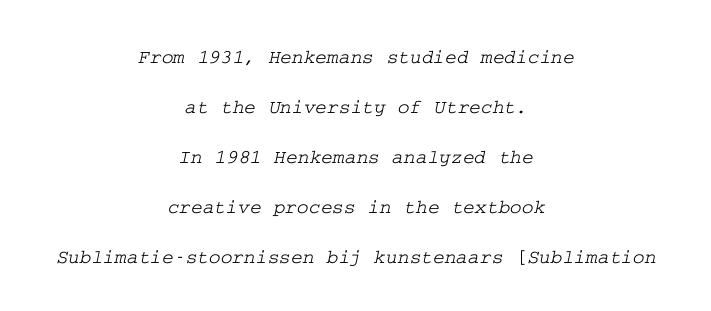
{"underline": "no", "align": "center", "line_spacing": "loose", "line_spacing_ratio": 2.5, "letter_spacing": "normal", "letter_spacing_em": 0.0, "glyph_px": 20}
